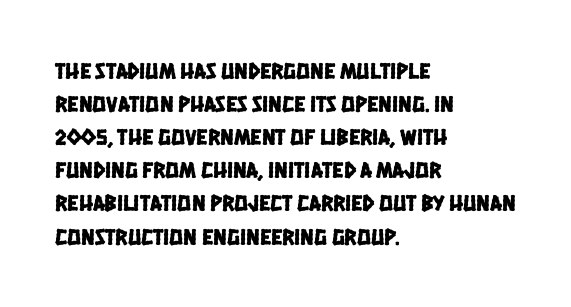
{"underline": "no", "align": "left", "line_spacing": "normal", "line_spacing_ratio": 1.44, "letter_spacing": "normal", "letter_spacing_em": 0.0, "glyph_px": 23}
